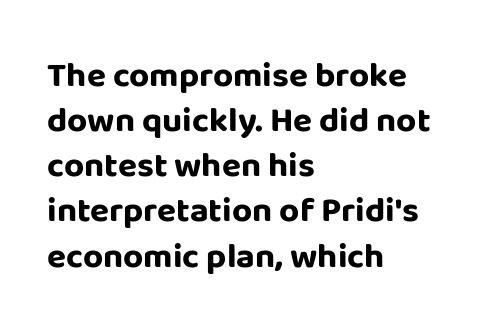
Q: Is the text bold? A: Yes.
Q: Is the text italic (slanted)? A: No, it is upright.
Q: Is the typeface a serif or a sans-serif typeface? A: Sans-serif.
Q: Is the text underlined? A: No.
Q: How is the paragraph aligned? A: Left-aligned.
Q: Is the spacing between letters normal or unusually wide? A: Normal.
Q: Is the spacing between lines tight, normal or loose? A: Normal.
Q: Width (condensed, normal, or wide)? A: Normal.
Q: Stroke contrast? A: Low.
Q: x-height? A: Large.
Q: Monospaced? A: No.
